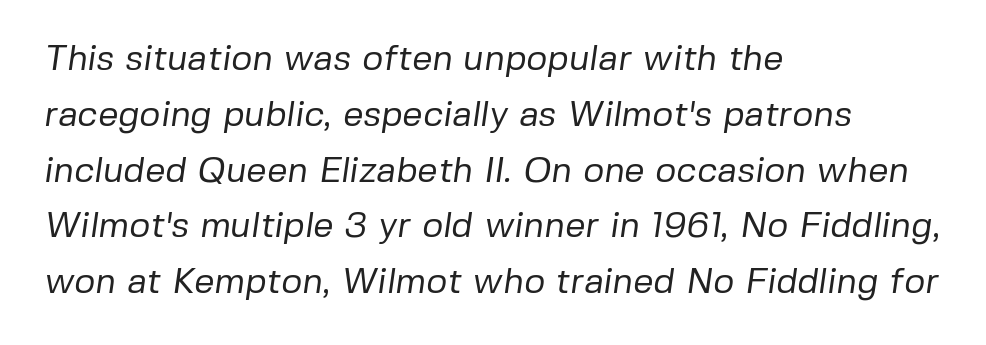
The leading is moderate, giving the passage an even texture. Nothing heavy about these letters — not bold at all. No feet cap the strokes, marking this as sans-serif type. Here the designer chose a conventional face with non-uniform glyph widths. Bare-footed words on every line.
